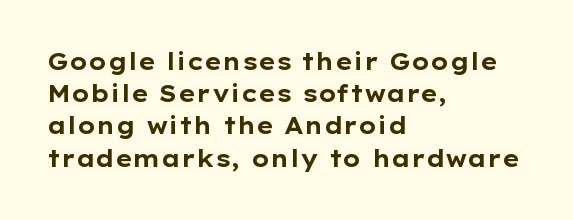
{"italic": "no", "bold": "yes", "underline": "no", "align": "left", "line_spacing": "normal", "line_spacing_ratio": 1.4, "letter_spacing": "normal", "letter_spacing_em": 0.0, "glyph_px": 23}
